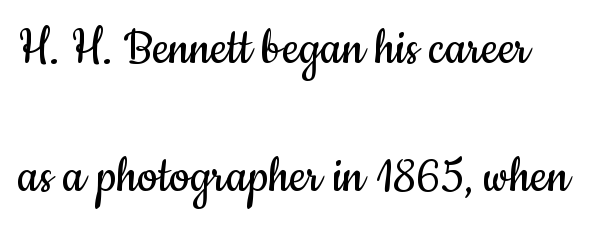
{"serif": "no", "bold": "no", "weight": "regular", "width": "condensed", "stroke_contrast": "low", "x_height": "small", "monospaced": "no", "underline": "no", "align": "left", "line_spacing": "loose", "line_spacing_ratio": 2.24, "letter_spacing": "normal", "letter_spacing_em": 0.0, "glyph_px": 57}
